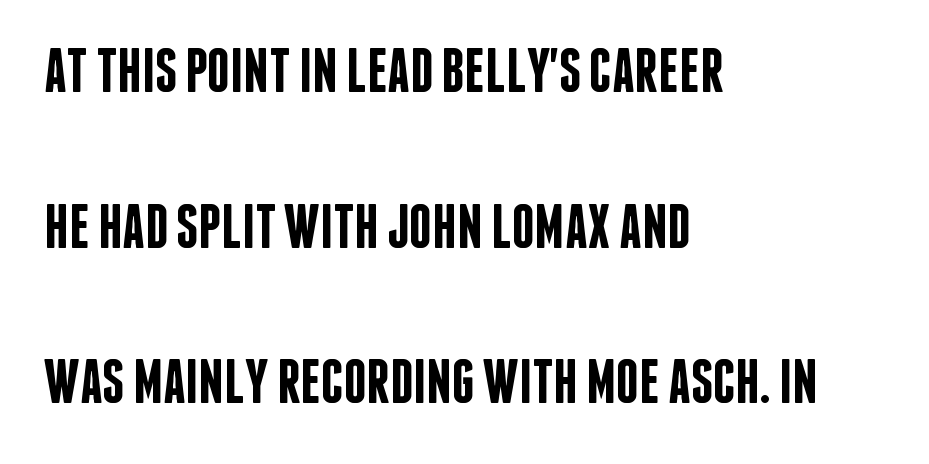
Is there any slant? The stems are plumb. Type without underlining. Compared with an ordinary text face, these strokes are moderately heavier — a semibold. Font category for this specimen: sans-serif. Letter spacing: default.
